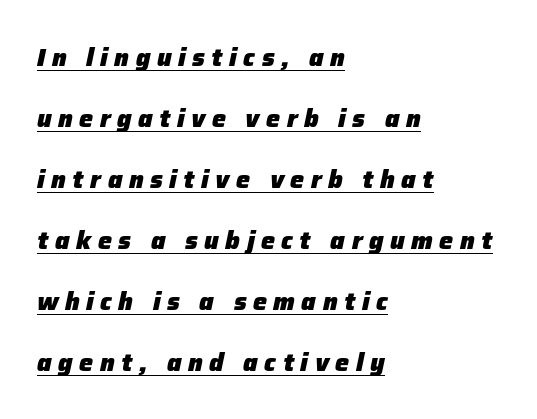
{"italic": "yes", "lean": "right", "slant_degrees": 12, "bold": "yes", "underline": "yes", "align": "left", "line_spacing": "loose", "line_spacing_ratio": 2.44, "letter_spacing": "wide", "letter_spacing_em": 0.26, "glyph_px": 25}
